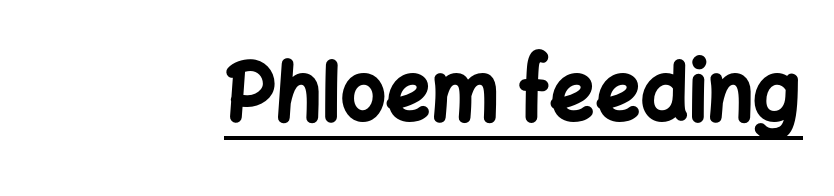
{"serif": "no", "italic": "no", "bold": "yes", "weight": "bold", "width": "normal", "stroke_contrast": "low", "x_height": "medium", "monospaced": "no", "underline": "yes", "align": "right", "letter_spacing": "normal", "letter_spacing_em": 0.0, "glyph_px": 79}
